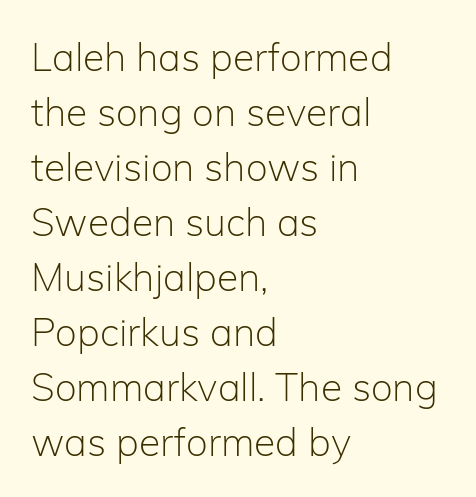
{"serif": "no", "italic": "no", "bold": "no", "weight": "light", "width": "normal", "stroke_contrast": "low", "x_height": "medium", "monospaced": "no", "underline": "no", "align": "left", "line_spacing": "normal", "line_spacing_ratio": 1.41, "letter_spacing": "normal", "letter_spacing_em": 0.0, "glyph_px": 39}
